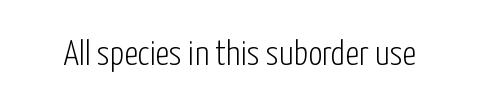
Nope, no serifs anywhere on these letters. The foot of each line stays bare and open. Proportional: the letters do not fall into vertical columns. Characters remain perfectly vertical along every line. The type is set solid horizontally, with unmodified tracking.
